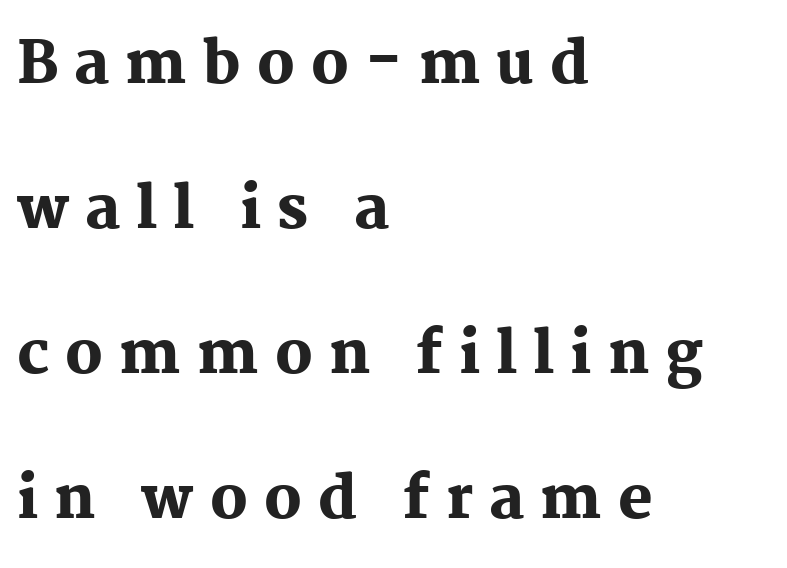
The image shows 58 px heavy serif type, upright; set left-aligned, loose line spacing (2.5x), unusually wide letter spacing (+0.28 em), not underlined; medium stroke contrast and a medium x-height.
